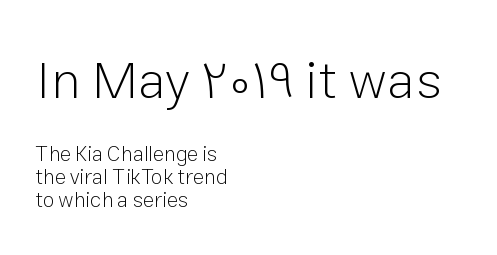
Q: Is the text bold? A: No.
Q: Is the text italic (slanted)? A: No, it is upright.
Q: Is the typeface a serif or a sans-serif typeface? A: Sans-serif.
Q: Is the text underlined? A: No.
Q: How is the paragraph aligned? A: Left-aligned.
Q: Is the spacing between letters normal or unusually wide? A: Normal.
Q: Is the spacing between lines tight, normal or loose? A: Tight.
Q: Which block of text is set in a larger size, the first (top) or the second (bottom)? A: The first (top) one.
Q: Width (condensed, normal, or wide)? A: Normal.
Q: Stroke contrast? A: Low.
Q: x-height? A: Medium.
Q: Monospaced? A: No.
